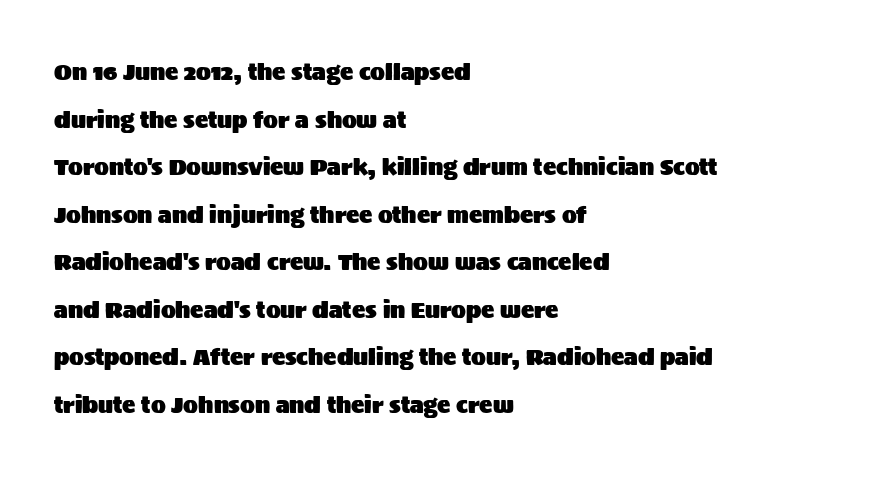
Q: Is the text italic (slanted)? A: No, it is upright.
Q: Is the text underlined? A: No.
Q: How is the paragraph aligned? A: Left-aligned.
Q: Is the spacing between letters normal or unusually wide? A: Normal.
Q: Is the spacing between lines tight, normal or loose? A: Loose.
